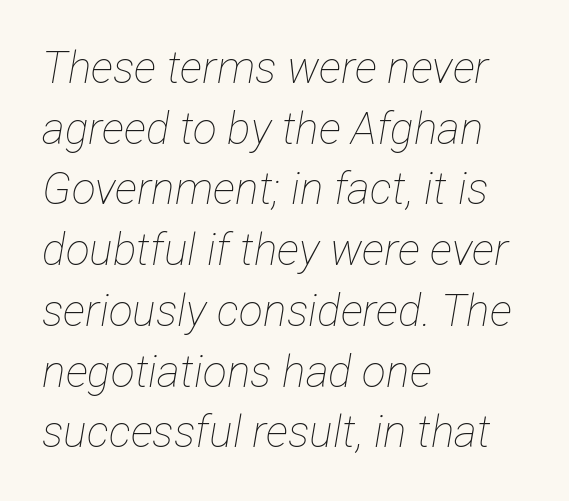
The image shows 44 px thin, condensed type, italic (leaning right); set left-aligned, normal line spacing (1.38x), normal letter spacing, not underlined; low stroke contrast and a medium x-height.
